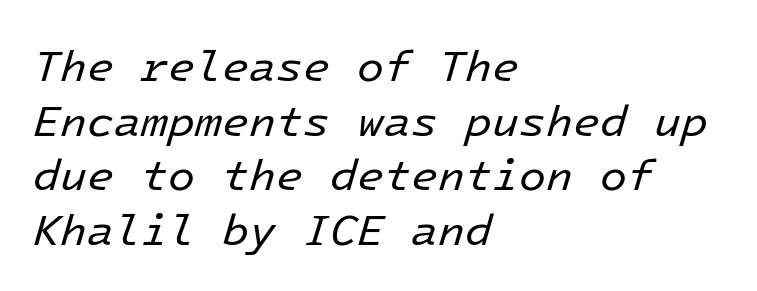
{"italic": "yes", "lean": "right", "slant_degrees": 16, "bold": "no", "weight": "regular", "width": "normal", "stroke_contrast": "low", "x_height": "medium", "underline": "no", "align": "left", "line_spacing_ratio": 1.24, "letter_spacing": "normal", "letter_spacing_em": 0.0, "glyph_px": 44}
